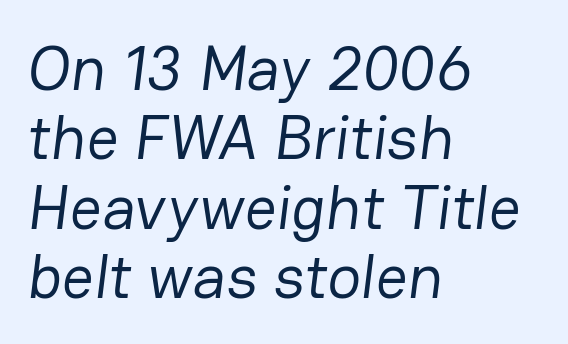
{"serif": "no", "bold": "no", "weight": "regular", "width": "normal", "stroke_contrast": "low", "x_height": "medium", "monospaced": "no", "underline": "no", "align": "left", "line_spacing": "tight", "line_spacing_ratio": 1.1, "letter_spacing": "normal", "letter_spacing_em": 0.0, "glyph_px": 63}
